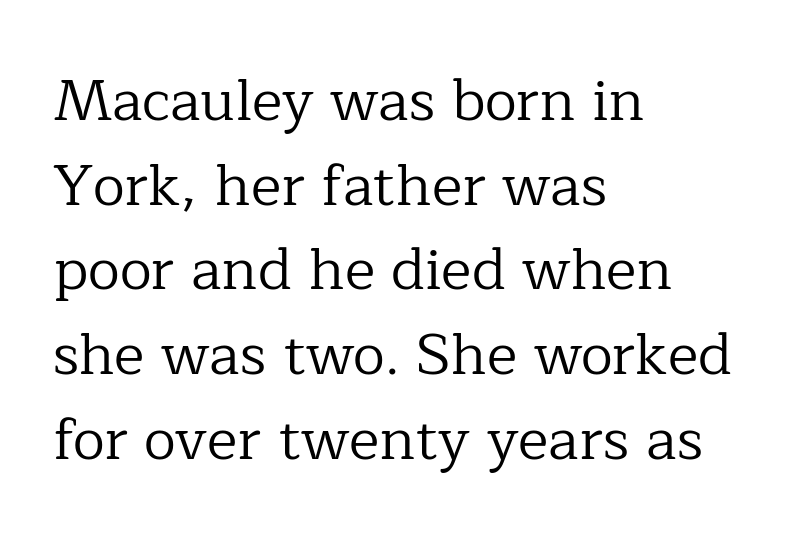
The image shows 58 px regular-weight serif type, upright; set left-aligned, normal line spacing (1.46x), normal letter spacing, not underlined; low stroke contrast and a medium x-height.
